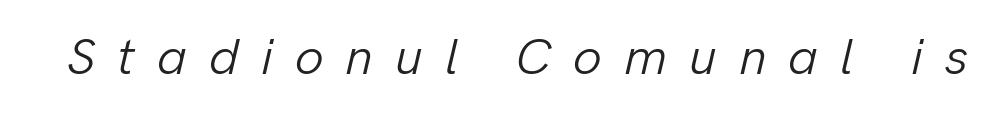
Underlining? Definitely not there. Looks like regular typesetting: each glyph gets only the width it needs. The strokes carry an ordinary text weight at most. When letters slant like this, we call the style italic. The line texture is sparse and dotted thanks to wide tracking.
